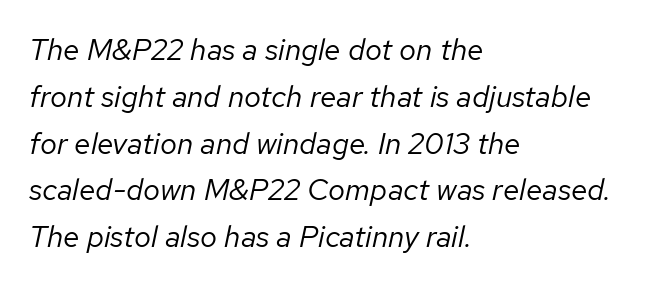
Stroke thickness stays within the range of a standard reading face or lighter. In terms of posture, this sample is oblique. Teacher's note: observe the even left margin — that is flush-left alignment. In terms of letterspacing, this is plain default setting. This sample has the flowing, uneven cadence of proportional lettering. Type without underlining.
